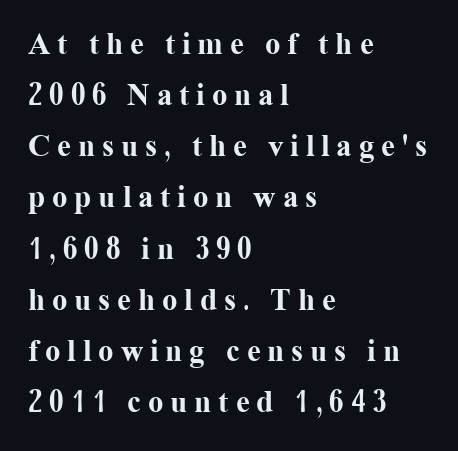
Q: Is the text bold? A: Yes.
Q: Is the text italic (slanted)? A: No, it is upright.
Q: Is the typeface a serif or a sans-serif typeface? A: Serif.
Q: Is the text underlined? A: No.
Q: How is the paragraph aligned? A: Left-aligned.
Q: Is the spacing between letters normal or unusually wide? A: Unusually wide.
Q: Is the spacing between lines tight, normal or loose? A: Normal.
Q: Width (condensed, normal, or wide)? A: Normal.
Q: Stroke contrast? A: Medium.
Q: x-height? A: Medium.
Q: Monospaced? A: No.
